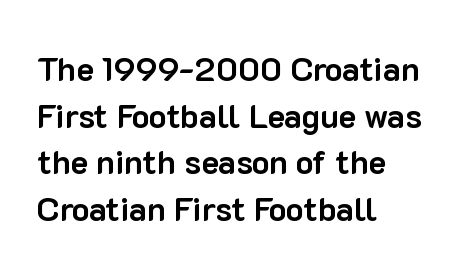
The image shows 33 px bold sans-serif type, upright; set left-aligned, normal line spacing (1.41x), normal letter spacing, not underlined; low stroke contrast and a medium x-height.
